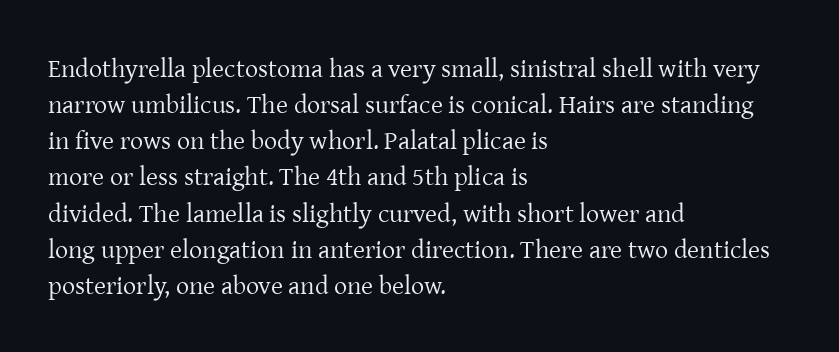
{"italic": "no", "bold": "no", "underline": "no", "align": "left", "line_spacing": "normal", "line_spacing_ratio": 1.39, "letter_spacing": "normal", "letter_spacing_em": 0.0, "glyph_px": 26}
